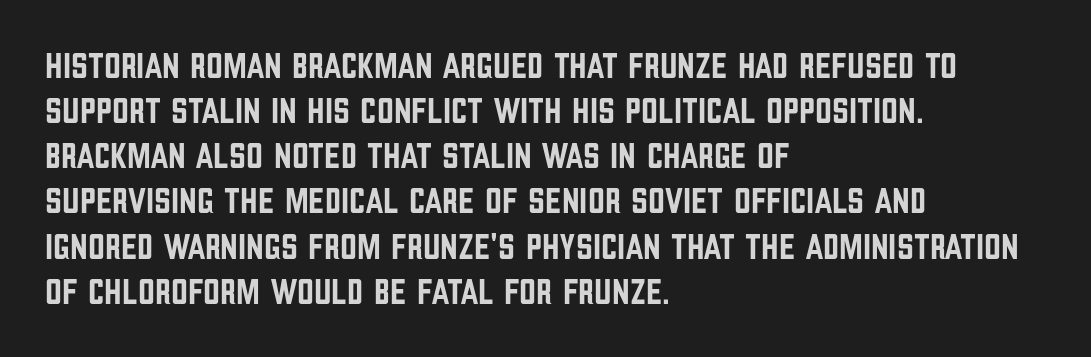
{"serif": "no", "italic": "no", "width": "condensed", "stroke_contrast": "low", "x_height": "large", "monospaced": "no", "underline": "no", "align": "left", "line_spacing_ratio": 1.22, "letter_spacing": "normal", "letter_spacing_em": 0.0, "glyph_px": 37}
